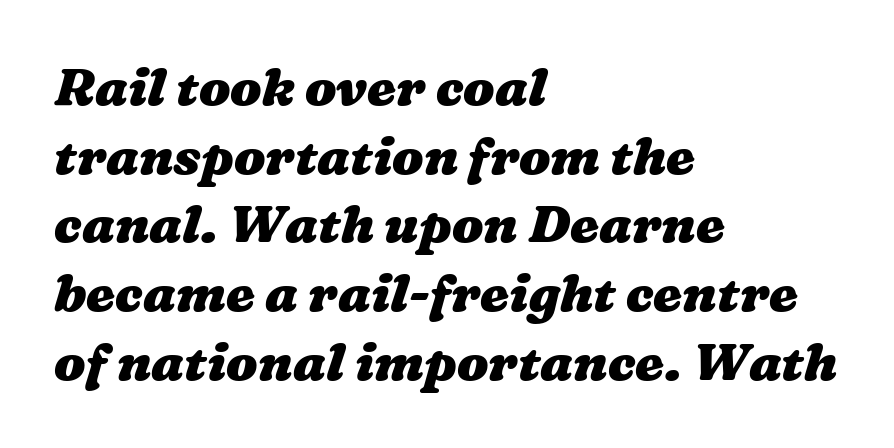
Q: Is the text bold? A: Yes.
Q: Is the text underlined? A: No.
Q: How is the paragraph aligned? A: Left-aligned.
Q: Is the spacing between letters normal or unusually wide? A: Normal.
Q: Is the spacing between lines tight, normal or loose? A: Normal.
Q: Width (condensed, normal, or wide)? A: Wide.
Q: Stroke contrast? A: Medium.
Q: x-height? A: Medium.
Q: Monospaced? A: No.
